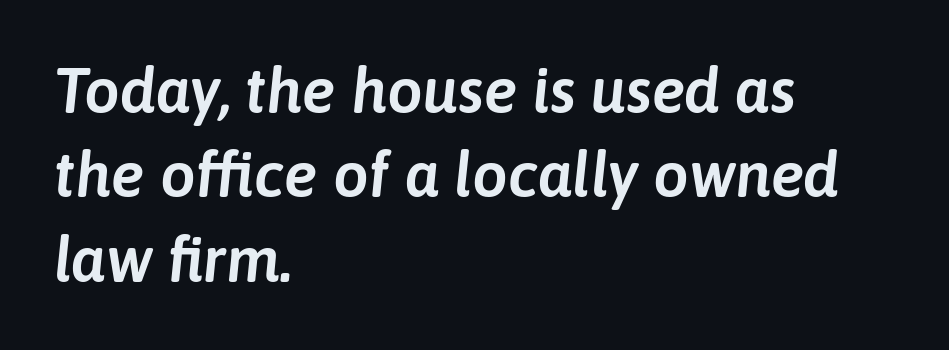
Q: Is the text italic (slanted)? A: Yes, it leans right by about 6 degrees.
Q: Is the text underlined? A: No.
Q: How is the paragraph aligned? A: Left-aligned.
Q: Is the spacing between letters normal or unusually wide? A: Normal.
Q: Is the spacing between lines tight, normal or loose? A: Normal.
Q: Width (condensed, normal, or wide)? A: Normal.
Q: Stroke contrast? A: Low.
Q: x-height? A: Medium.
Q: Monospaced? A: No.
